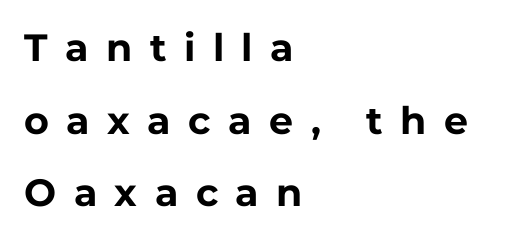
{"serif": "no", "italic": "no", "bold": "yes", "weight": "bold", "width": "normal", "stroke_contrast": "low", "x_height": "medium", "monospaced": "no", "underline": "no", "align": "left", "line_spacing": "loose", "line_spacing_ratio": 1.91, "letter_spacing": "wide", "letter_spacing_em": 0.46, "glyph_px": 38}
